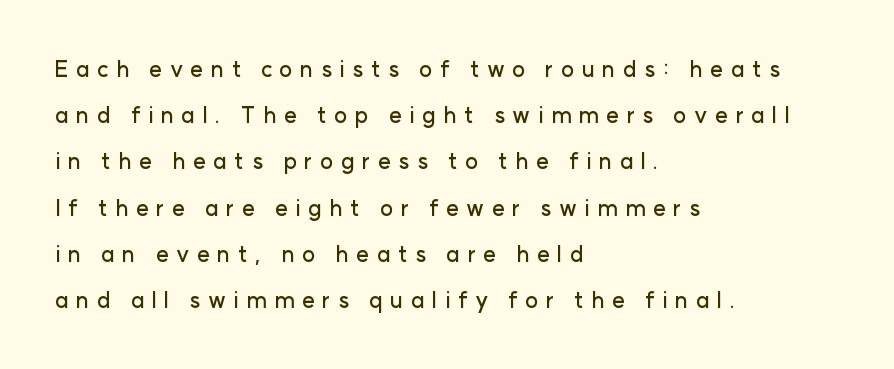
{"italic": "no", "underline": "no", "align": "left", "line_spacing": "loose", "line_spacing_ratio": 2.1, "letter_spacing": "wide", "letter_spacing_em": 0.34, "glyph_px": 22}
